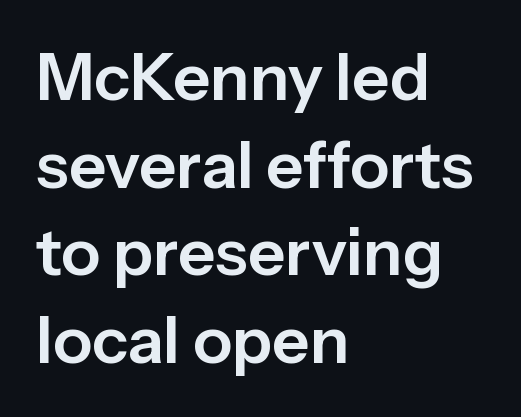
The image shows 65 px sans-serif type, upright; set left-aligned, normal line spacing (1.35x), normal letter spacing, not underlined; low stroke contrast and a medium x-height.
